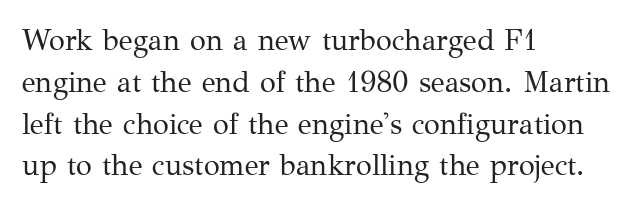
{"serif": "yes", "italic": "no", "bold": "no", "weight": "regular", "width": "normal", "stroke_contrast": "medium", "x_height": "medium", "monospaced": "no", "underline": "no", "align": "left", "line_spacing": "normal", "line_spacing_ratio": 1.44, "letter_spacing": "normal", "letter_spacing_em": 0.0, "glyph_px": 29}
